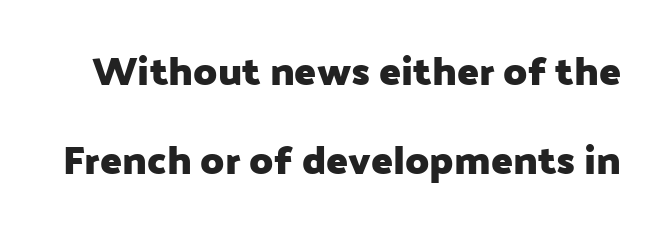
{"serif": "no", "italic": "no", "bold": "yes", "weight": "heavy", "width": "normal", "stroke_contrast": "low", "x_height": "medium", "monospaced": "no", "underline": "no", "line_spacing": "loose", "line_spacing_ratio": 2.23, "letter_spacing": "normal", "letter_spacing_em": 0.0, "glyph_px": 40}
